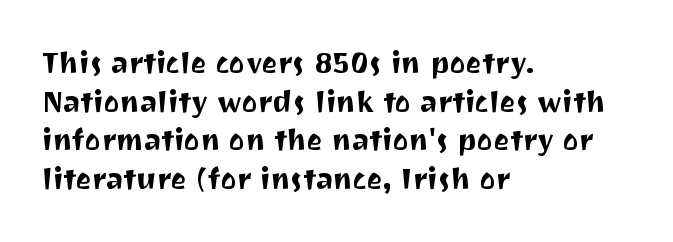
The image shows 30 px sans-serif type, upright; set left-aligned, normal line spacing (1.29x), normal letter spacing, not underlined; medium stroke contrast and a medium x-height.
